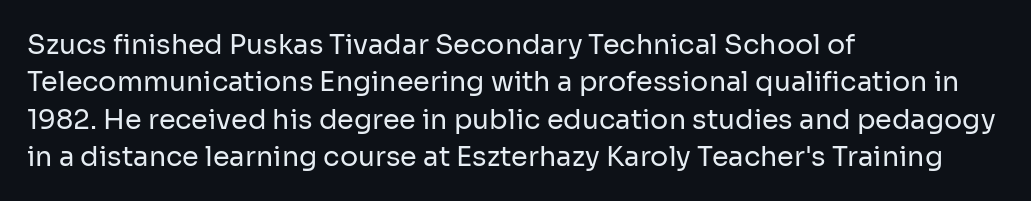
{"italic": "no", "bold": "no", "underline": "no", "align": "left", "line_spacing": "normal", "line_spacing_ratio": 1.38, "letter_spacing": "normal", "letter_spacing_em": 0.0, "glyph_px": 27}
